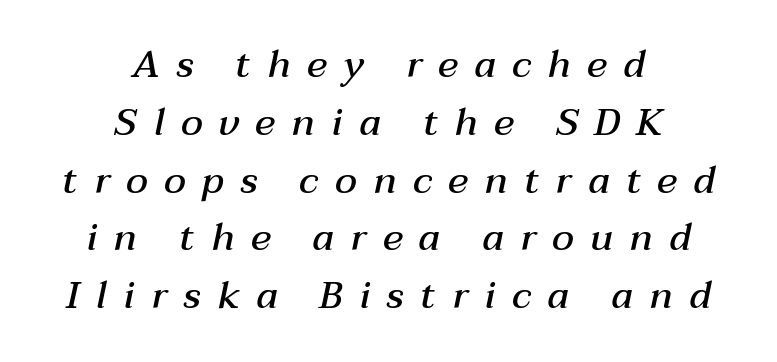
{"italic": "yes", "lean": "right", "slant_degrees": 12, "bold": "semi", "weight": "semibold", "width": "normal", "stroke_contrast": "medium", "x_height": "medium", "monospaced": "no", "underline": "no", "align": "center", "line_spacing": "normal", "line_spacing_ratio": 1.52, "letter_spacing": "wide", "letter_spacing_em": 0.43, "glyph_px": 38}
